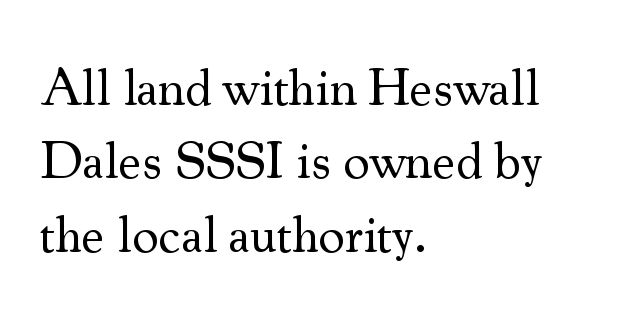
The image shows 52 px regular-weight serif type, upright; set left-aligned, normal line spacing (1.41x), normal letter spacing, not underlined; medium stroke contrast and a small x-height.
